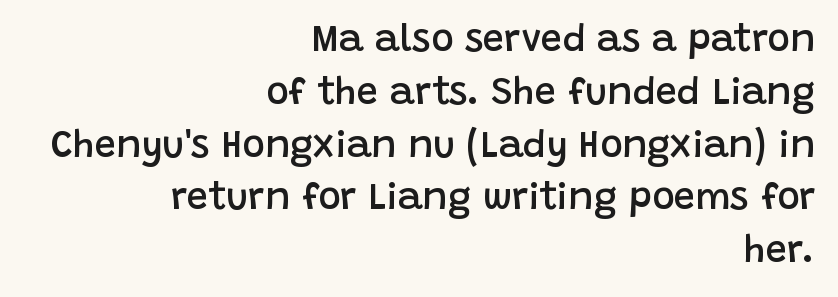
Q: Is the text bold? A: Semi-bold.
Q: Is the text italic (slanted)? A: No, it is upright.
Q: Is the typeface a serif or a sans-serif typeface? A: Sans-serif.
Q: Is the text underlined? A: No.
Q: How is the paragraph aligned? A: Right-aligned.
Q: Is the spacing between letters normal or unusually wide? A: Normal.
Q: Is the spacing between lines tight, normal or loose? A: Normal.
Q: Width (condensed, normal, or wide)? A: Normal.
Q: Stroke contrast? A: Low.
Q: x-height? A: Large.
Q: Monospaced? A: No.
